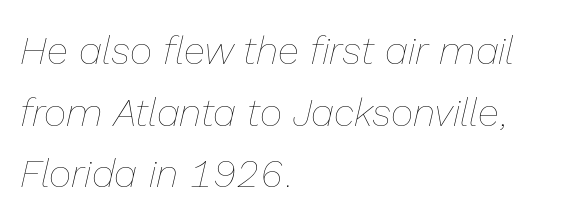
Tall strokes in this sample are angled rather than plumb. A classic flush-left, rag-right setting is used for this passage. Honestly, the letter spacing is just normal — you wouldn't notice it. Descenders hang freely into open space.
